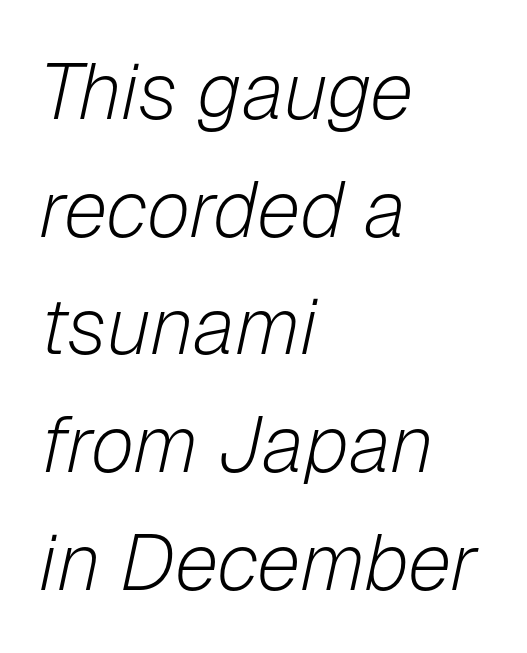
In terms of letterspacing, this is plain default setting. Unbolded letterforms with no extra heft. Line beginnings align vertically; line endings do not. Baseline-to-baseline distance is the conventional proportion of letter height.
